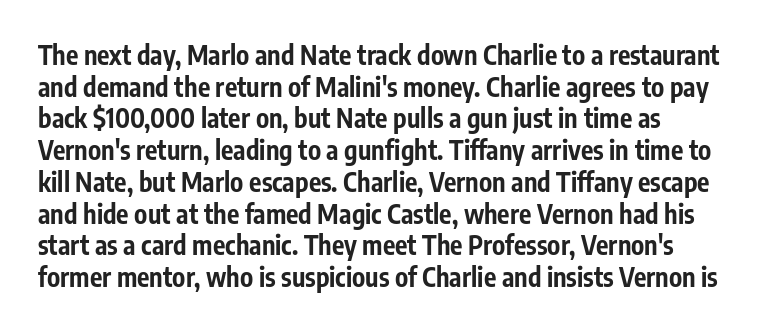
The image shows 26 px bold type, upright; set left-aligned, line spacing 1.22x, normal letter spacing, not underlined.
